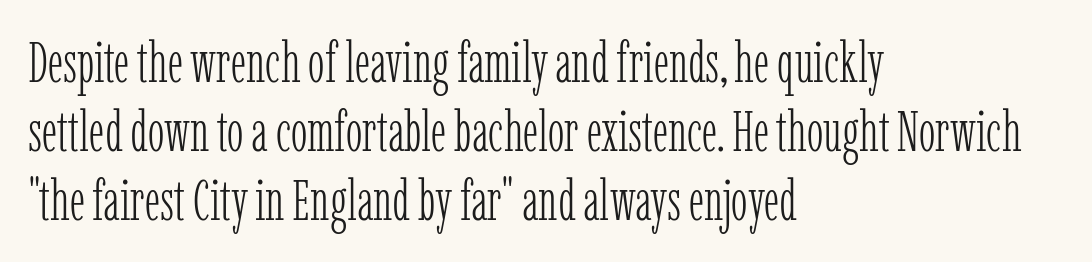
Q: Is the text bold? A: No.
Q: Is the text italic (slanted)? A: No, it is upright.
Q: Is the typeface a serif or a sans-serif typeface? A: Serif.
Q: Is the text underlined? A: No.
Q: How is the paragraph aligned? A: Left-aligned.
Q: Is the spacing between letters normal or unusually wide? A: Normal.
Q: Width (condensed, normal, or wide)? A: Condensed.
Q: Stroke contrast? A: Low.
Q: x-height? A: Medium.
Q: Monospaced? A: No.
